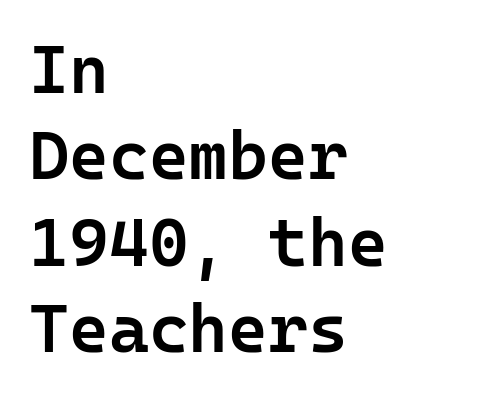
The image shows 68 px semibold sans-serif type, upright, monospaced; set left-aligned, normal line spacing (1.27x), normal letter spacing, not underlined; low stroke contrast and a medium x-height.
